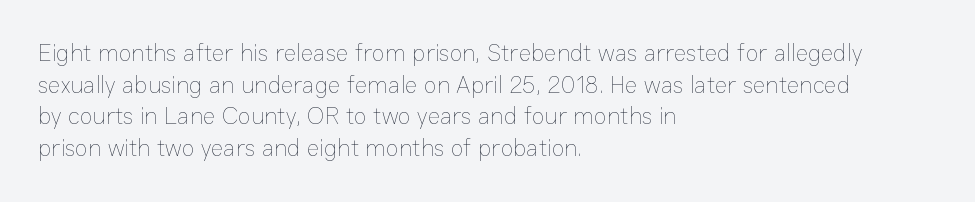
Q: Is the text bold? A: No.
Q: Is the text italic (slanted)? A: No, it is upright.
Q: Is the text underlined? A: No.
Q: How is the paragraph aligned? A: Left-aligned.
Q: Is the spacing between letters normal or unusually wide? A: Normal.
Q: Is the spacing between lines tight, normal or loose? A: Normal.
